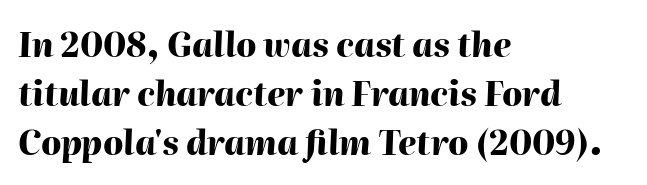
{"italic": "yes", "lean": "right", "slant_degrees": 2, "bold": "yes", "weight": "heavy", "width": "normal", "stroke_contrast": "high", "x_height": "medium", "monospaced": "no", "underline": "no", "align": "left", "line_spacing": "normal", "line_spacing_ratio": 1.49, "letter_spacing": "normal", "letter_spacing_em": 0.0, "glyph_px": 33}
